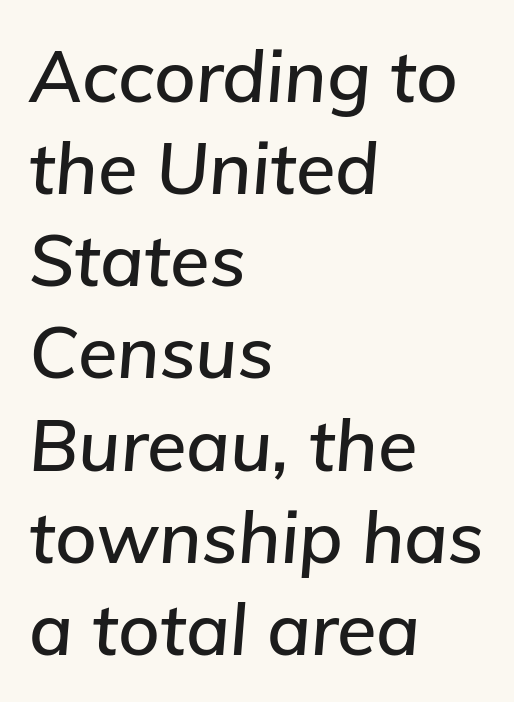
{"italic": "yes", "lean": "right", "slant_degrees": 5, "width": "normal", "stroke_contrast": "low", "x_height": "medium", "monospaced": "no", "underline": "no", "align": "left", "line_spacing": "normal", "line_spacing_ratio": 1.28, "letter_spacing": "normal", "letter_spacing_em": 0.0, "glyph_px": 72}
